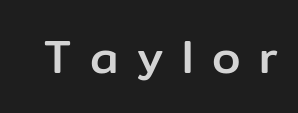
Character widths vary here, with narrow letters taking less room than wide ones. Check under the words: just untouched page. The font's upright variant was chosen for this text. Observe the wide spacing: letters keep a clear distance from each other. These lines are composed in type without serifs.
